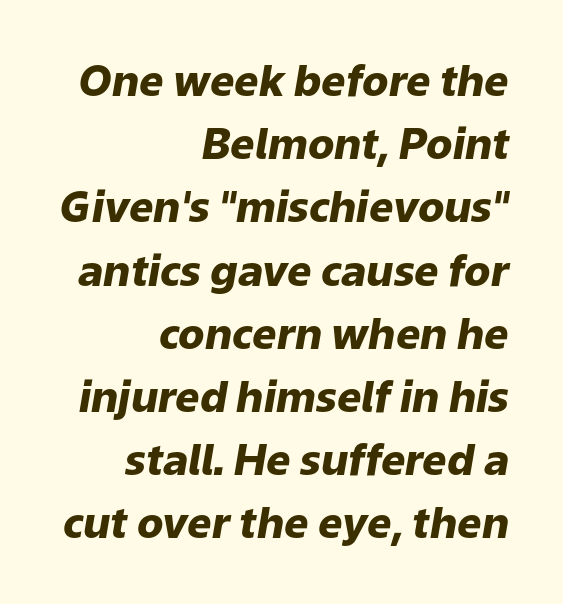
{"italic": "yes", "lean": "right", "slant_degrees": 9, "bold": "yes", "weight": "heavy", "width": "normal", "stroke_contrast": "low", "x_height": "medium", "monospaced": "no", "underline": "no", "align": "right", "line_spacing": "normal", "line_spacing_ratio": 1.47, "letter_spacing": "normal", "letter_spacing_em": 0.0, "glyph_px": 43}
